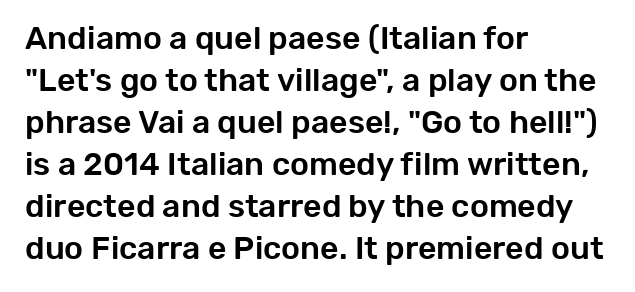
The image shows 32 px sans-serif type, upright; set left-aligned, normal line spacing (1.31x), normal letter spacing, not underlined; low stroke contrast and a medium x-height.
